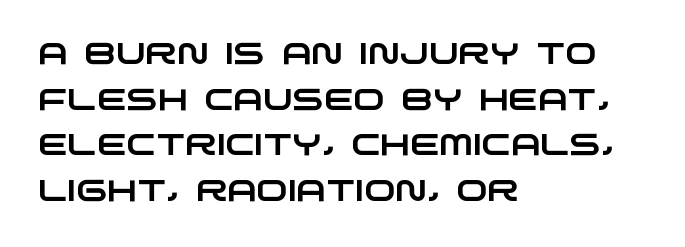
The image shows 30 px wide sans-serif type; set left-aligned, normal line spacing (1.52x), normal letter spacing, not underlined; low stroke contrast and a large x-height.
